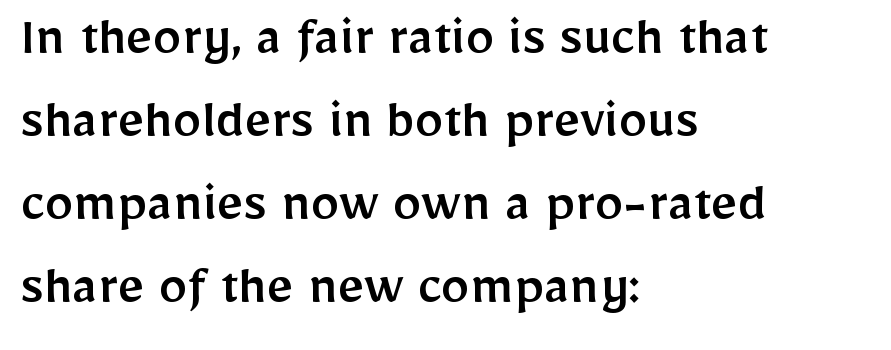
The image shows 58 px sans-serif type, upright; set left-aligned, normal line spacing (1.43x), normal letter spacing, not underlined; low stroke contrast and a medium x-height.
